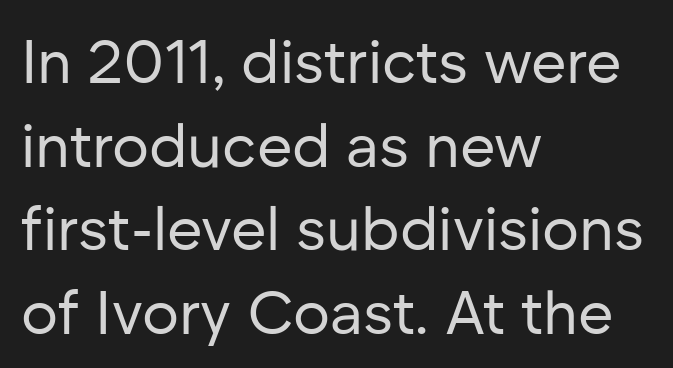
The image shows 61 px regular-weight sans-serif type, upright; set left-aligned, normal line spacing (1.37x), normal letter spacing, not underlined; low stroke contrast and a medium x-height.
